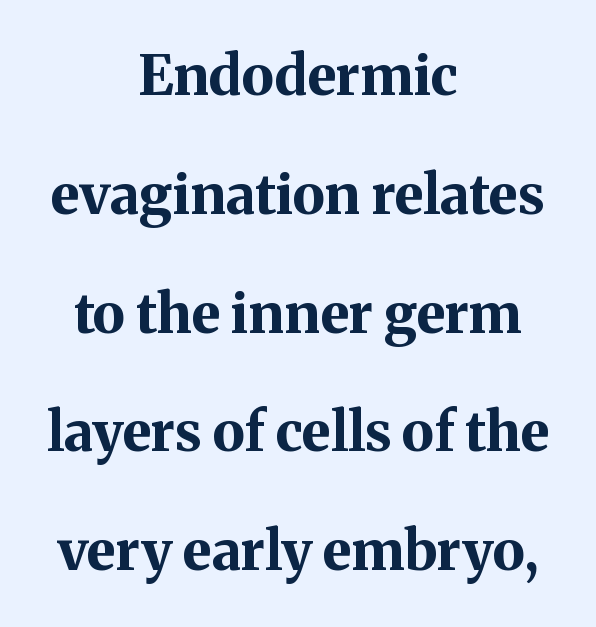
The image shows 55 px bold serif type, upright; set centered, loose line spacing (2.16x), normal letter spacing, not underlined; medium stroke contrast and a medium x-height.
